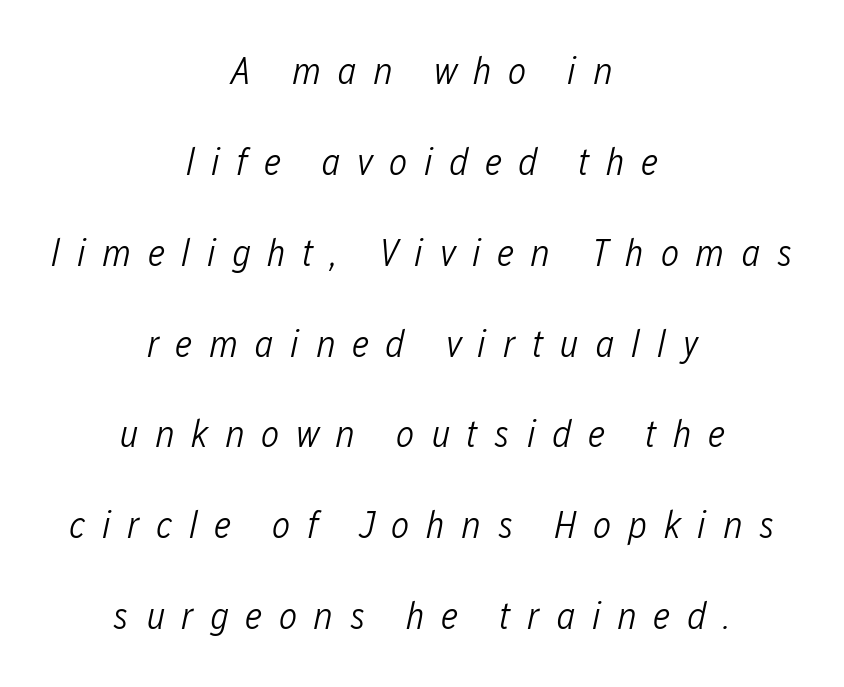
The image shows 39 px light, condensed type, italic (leaning right); set centered, loose line spacing (2.33x), unusually wide letter spacing (+0.42 em), not underlined; low stroke contrast and a medium x-height.
